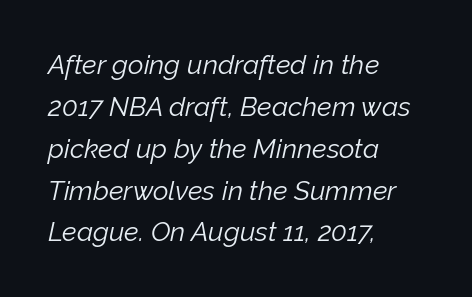
The image shows 27 px text type, italic (leaning right); set left-aligned, normal line spacing (1.55x), normal letter spacing, not underlined.
